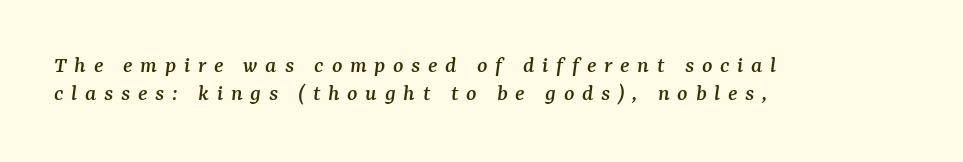
The image shows 24 px text type, italic (leaning right); set left-aligned, line spacing 1.17x, unusually wide letter spacing (+0.32 em), not underlined.
